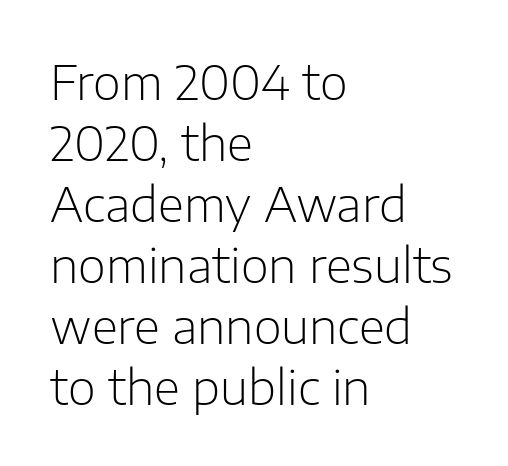
Q: Is the text bold? A: No.
Q: Is the text italic (slanted)? A: No, it is upright.
Q: Is the typeface a serif or a sans-serif typeface? A: Sans-serif.
Q: Is the text underlined? A: No.
Q: How is the paragraph aligned? A: Left-aligned.
Q: Is the spacing between letters normal or unusually wide? A: Normal.
Q: Is the spacing between lines tight, normal or loose? A: Normal.
Q: Width (condensed, normal, or wide)? A: Normal.
Q: Stroke contrast? A: Low.
Q: x-height? A: Medium.
Q: Monospaced? A: No.
